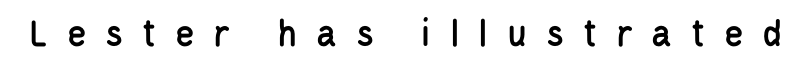
Q: Is the text italic (slanted)? A: No, it is upright.
Q: Is the typeface a serif or a sans-serif typeface? A: Sans-serif.
Q: Is the text underlined? A: No.
Q: Is the spacing between letters normal or unusually wide? A: Unusually wide.
Q: Width (condensed, normal, or wide)? A: Condensed.
Q: Stroke contrast? A: Low.
Q: x-height? A: Large.
Q: Monospaced? A: No.
